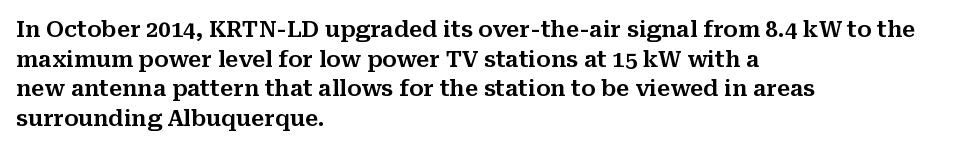
The passage shown stacks its lines at a standard gap. Look at the tracking — it's just the regular setting, nothing added. A typesetter would mark this as roman, not italic. Underlining? Definitely not there. One-word summary of the alignment: left.
